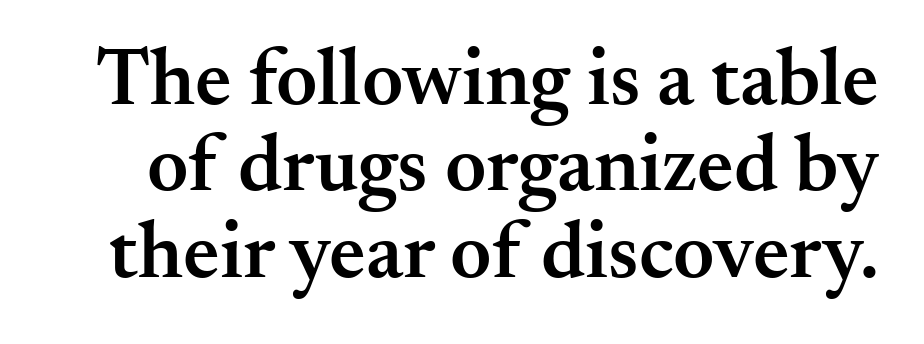
Q: Is the text bold? A: Semi-bold.
Q: Is the text italic (slanted)? A: No, it is upright.
Q: Is the typeface a serif or a sans-serif typeface? A: Serif.
Q: Is the text underlined? A: No.
Q: Is the spacing between letters normal or unusually wide? A: Normal.
Q: Is the spacing between lines tight, normal or loose? A: Tight.
Q: Width (condensed, normal, or wide)? A: Normal.
Q: Stroke contrast? A: Medium.
Q: x-height? A: Small.
Q: Monospaced? A: No.
